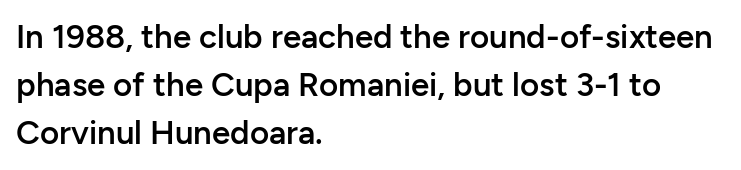
{"serif": "no", "italic": "no", "bold": "semi", "weight": "semibold", "width": "normal", "stroke_contrast": "low", "x_height": "medium", "monospaced": "no", "underline": "no", "align": "left", "line_spacing": "normal", "line_spacing_ratio": 1.46, "letter_spacing": "normal", "letter_spacing_em": 0.0, "glyph_px": 33}
